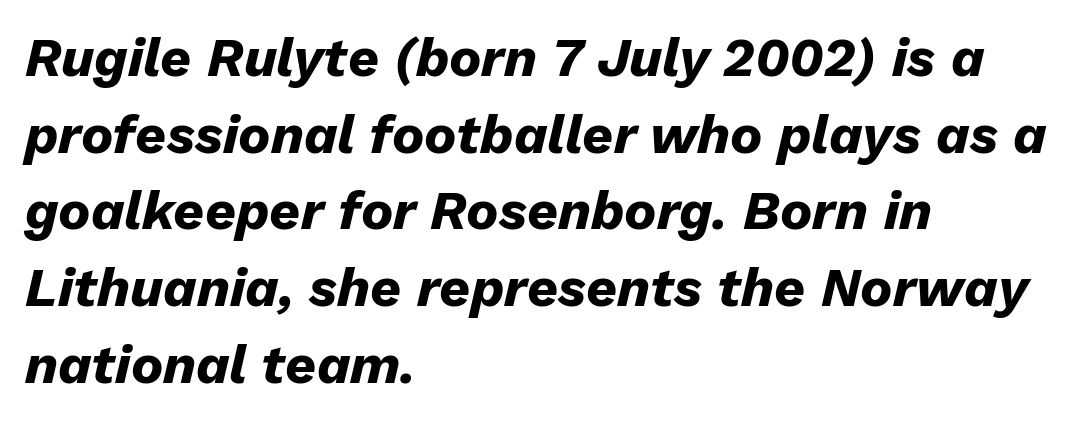
The image shows 54 px heavy type, italic (leaning right); set left-aligned, normal line spacing (1.42x), normal letter spacing, not underlined; low stroke contrast and a medium x-height.
